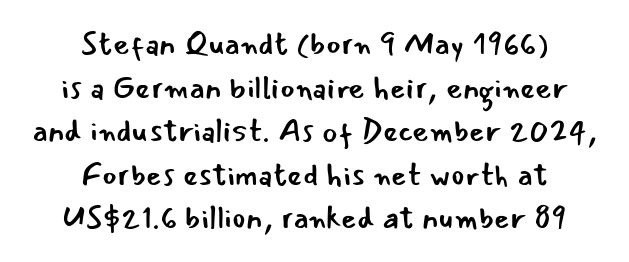
The image shows 32 px regular-weight sans-serif type, upright; set centered, normal line spacing (1.36x), normal letter spacing, not underlined; low stroke contrast and a small x-height.
